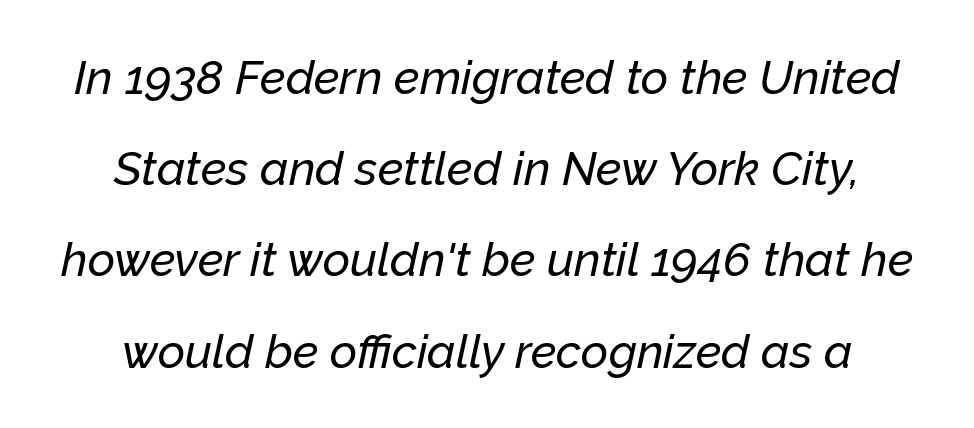
{"italic": "yes", "lean": "right", "slant_degrees": 12, "width": "normal", "stroke_contrast": "low", "x_height": "medium", "monospaced": "no", "underline": "no", "line_spacing": "loose", "line_spacing_ratio": 1.94, "letter_spacing": "normal", "letter_spacing_em": 0.0, "glyph_px": 47}
